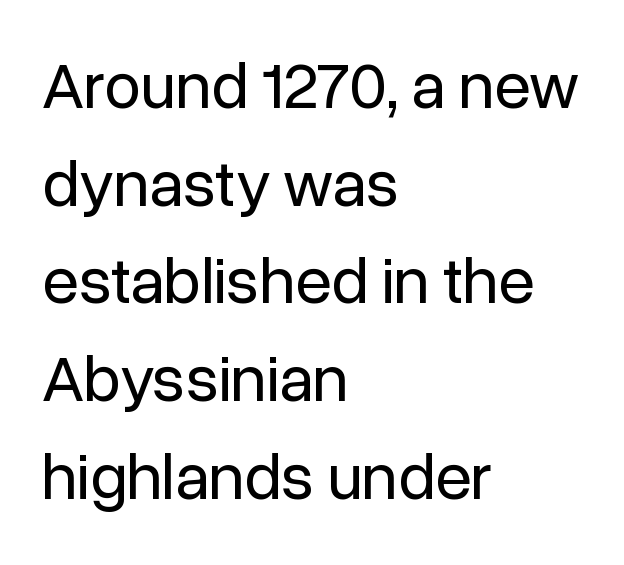
{"serif": "no", "italic": "no", "bold": "no", "weight": "regular", "width": "normal", "stroke_contrast": "low", "x_height": "medium", "monospaced": "no", "underline": "no", "align": "left", "line_spacing": "normal", "line_spacing_ratio": 1.48, "letter_spacing": "normal", "letter_spacing_em": 0.0, "glyph_px": 66}
